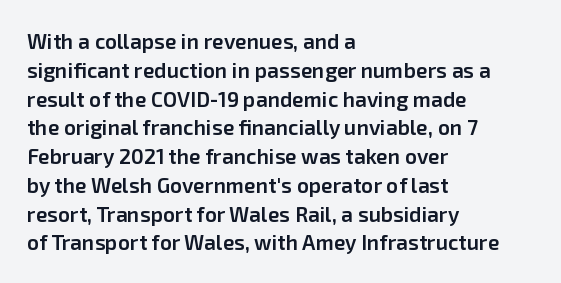
Q: Is the text bold? A: Semi-bold.
Q: Is the text italic (slanted)? A: No, it is upright.
Q: Is the text underlined? A: No.
Q: How is the paragraph aligned? A: Left-aligned.
Q: Is the spacing between letters normal or unusually wide? A: Normal.
Q: Is the spacing between lines tight, normal or loose? A: Normal.
